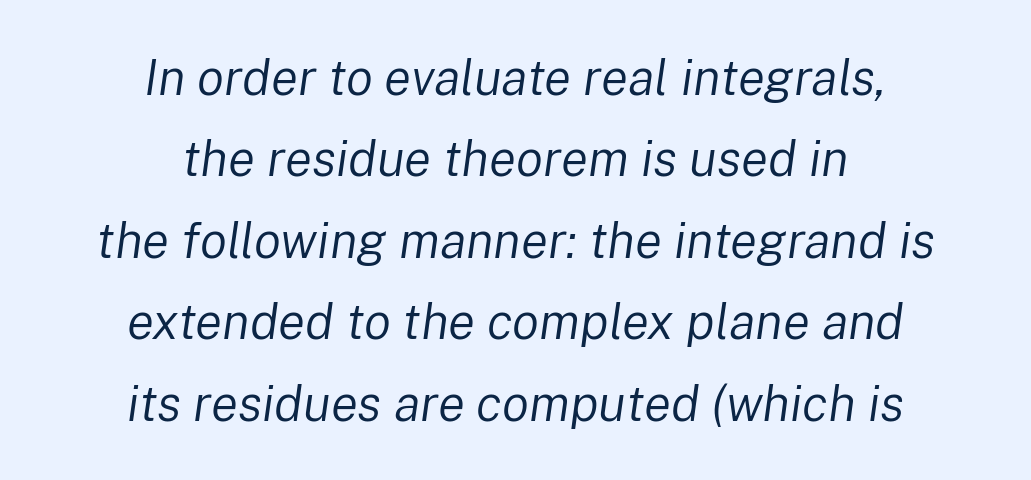
{"italic": "yes", "lean": "right", "slant_degrees": 8, "bold": "no", "weight": "regular", "width": "normal", "stroke_contrast": "low", "x_height": "medium", "monospaced": "no", "underline": "no", "align": "center", "line_spacing": "normal", "line_spacing_ratio": 1.63, "letter_spacing": "normal", "letter_spacing_em": 0.0, "glyph_px": 50}
